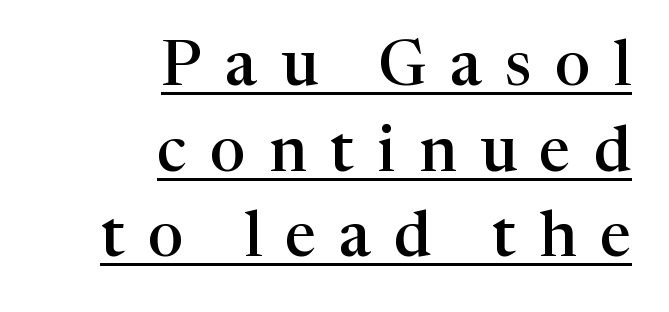
Is this a fixed-width face? No — the glyphs have proportional, varying widths. The strokes are fattened partway — semibold, not bold. Compared with typical body copy, the letter spacing here is much looser. One-word summary of the alignment: right.
